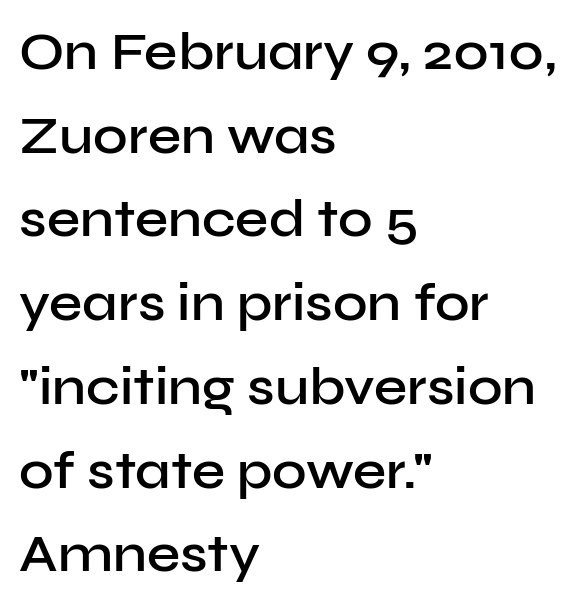
{"serif": "no", "italic": "no", "bold": "semi", "weight": "semibold", "width": "normal", "stroke_contrast": "low", "x_height": "medium", "monospaced": "no", "underline": "no", "align": "left", "line_spacing": "normal", "line_spacing_ratio": 1.58, "letter_spacing": "normal", "letter_spacing_em": 0.0, "glyph_px": 53}
